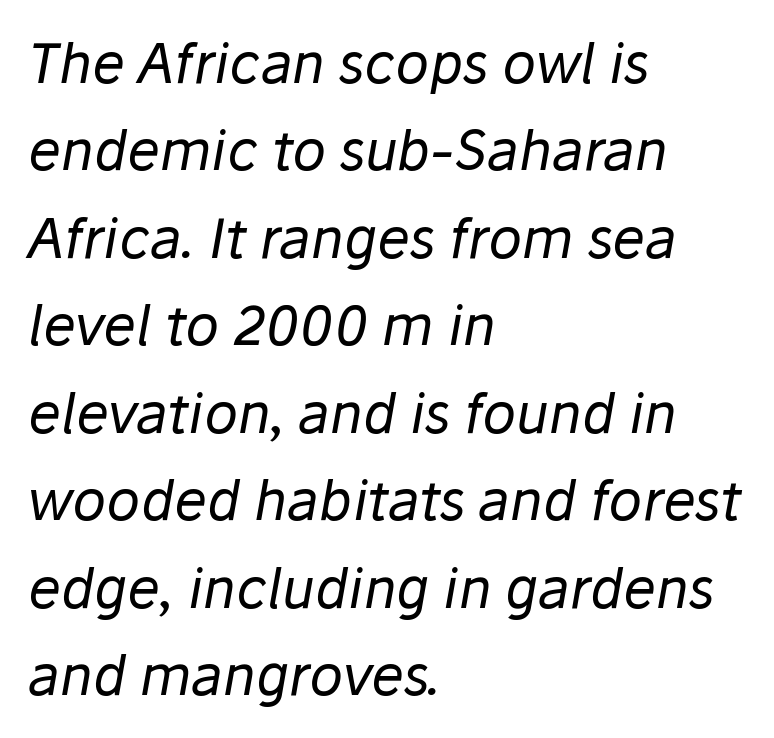
Has an underline been added? It has not. Line beginnings align vertically; line endings do not. In terms of posture, this sample is oblique. Bold? No — there's no thickening of the strokes. These lines are rendered in a variable-pitch font.
